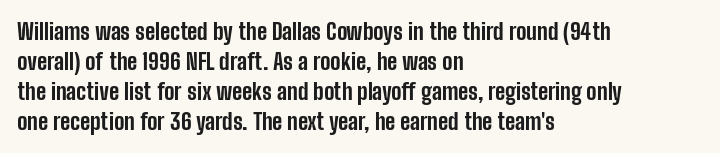
Q: Is the text bold? A: Yes.
Q: Is the text italic (slanted)? A: No, it is upright.
Q: Is the text underlined? A: No.
Q: How is the paragraph aligned? A: Left-aligned.
Q: Is the spacing between letters normal or unusually wide? A: Normal.
Q: Is the spacing between lines tight, normal or loose? A: Normal.
